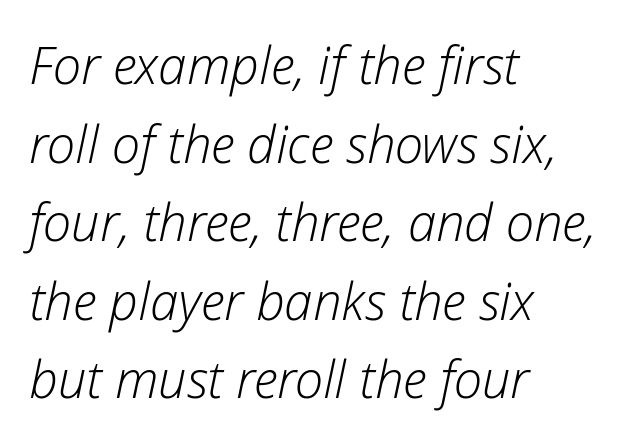
Q: Is the text bold? A: No.
Q: Is the text italic (slanted)? A: Yes, it leans right by about 12 degrees.
Q: Is the text underlined? A: No.
Q: How is the paragraph aligned? A: Left-aligned.
Q: Is the spacing between letters normal or unusually wide? A: Normal.
Q: Is the spacing between lines tight, normal or loose? A: Normal.
Q: Width (condensed, normal, or wide)? A: Normal.
Q: Stroke contrast? A: Low.
Q: x-height? A: Medium.
Q: Monospaced? A: No.
